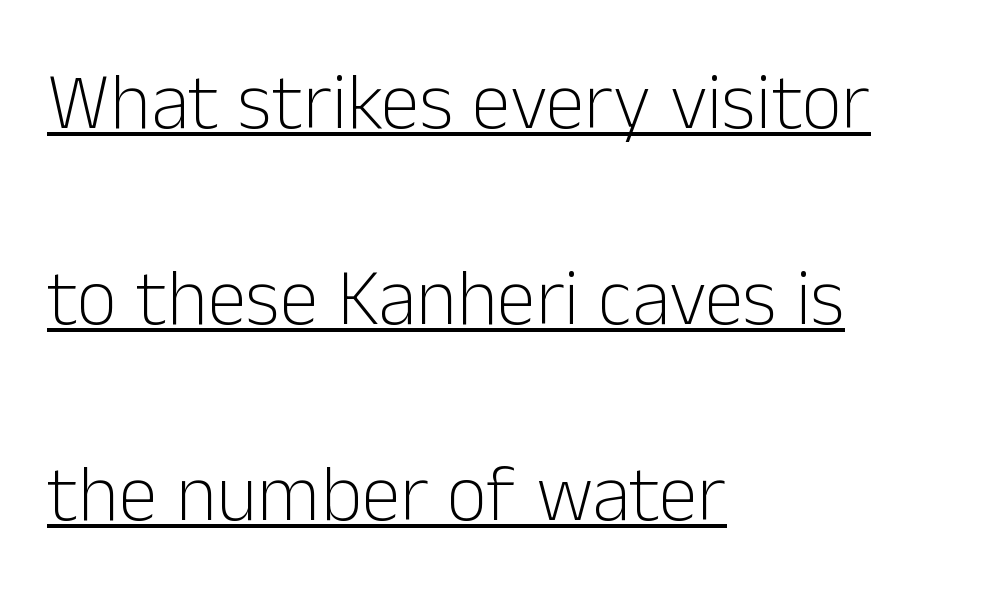
{"serif": "no", "italic": "no", "bold": "no", "weight": "light", "width": "normal", "stroke_contrast": "low", "x_height": "medium", "monospaced": "no", "underline": "yes", "align": "left", "line_spacing": "loose", "line_spacing_ratio": 2.48, "letter_spacing": "normal", "letter_spacing_em": 0.0, "glyph_px": 79}
